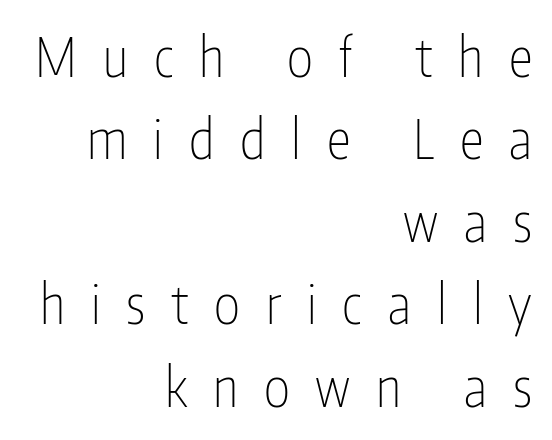
{"serif": "no", "italic": "no", "bold": "no", "weight": "thin", "width": "condensed", "stroke_contrast": "low", "x_height": "medium", "monospaced": "no", "underline": "no", "align": "right", "line_spacing": "normal", "line_spacing_ratio": 1.5, "letter_spacing": "wide", "letter_spacing_em": 0.47, "glyph_px": 55}
